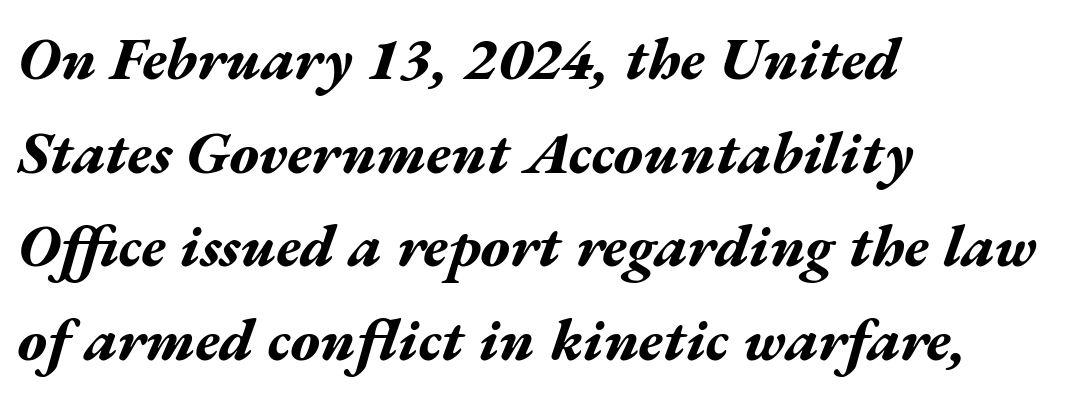
{"italic": "yes", "lean": "right", "slant_degrees": 17, "bold": "yes", "weight": "bold", "width": "wide", "stroke_contrast": "medium", "x_height": "medium", "monospaced": "no", "underline": "no", "align": "left", "line_spacing": "normal", "line_spacing_ratio": 1.56, "letter_spacing": "normal", "letter_spacing_em": 0.0, "glyph_px": 60}
